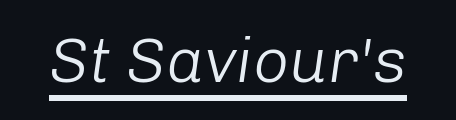
{"italic": "yes", "lean": "right", "slant_degrees": 8, "bold": "no", "weight": "light", "width": "normal", "stroke_contrast": "low", "x_height": "medium", "monospaced": "no", "underline": "yes", "letter_spacing": "normal", "letter_spacing_em": 0.0, "glyph_px": 63}
